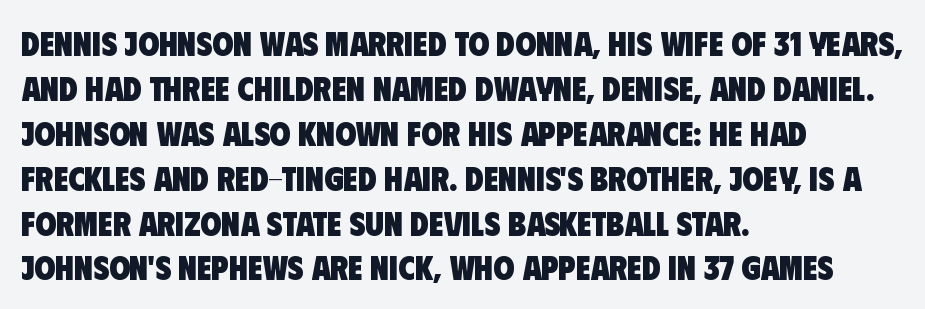
{"serif": "no", "bold": "yes", "weight": "heavy", "width": "condensed", "stroke_contrast": "low", "x_height": "large", "monospaced": "no", "underline": "no", "align": "left", "line_spacing": "normal", "line_spacing_ratio": 1.32, "letter_spacing": "normal", "letter_spacing_em": 0.0, "glyph_px": 34}
